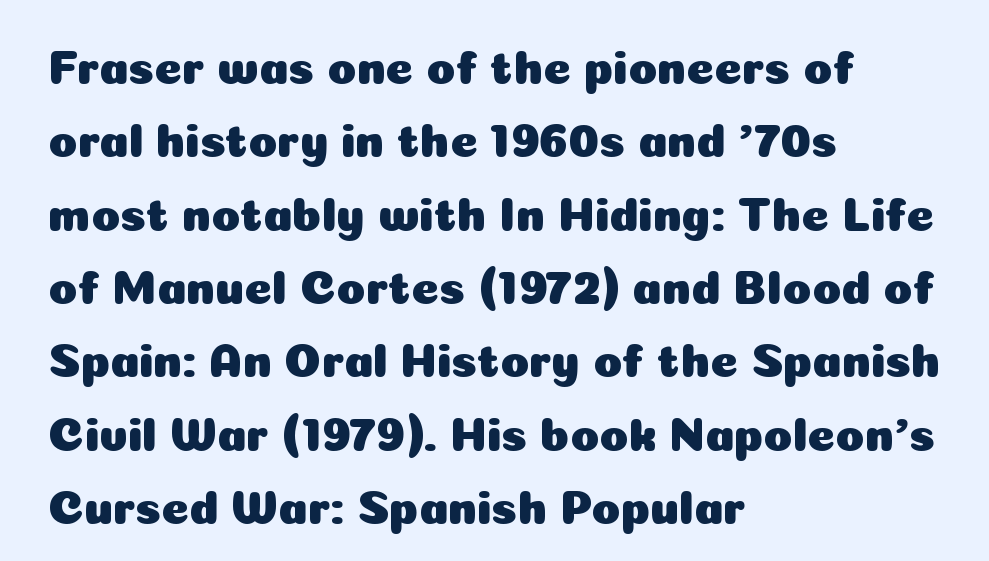
{"serif": "no", "italic": "no", "width": "normal", "stroke_contrast": "low", "x_height": "medium", "monospaced": "no", "underline": "no", "align": "left", "line_spacing": "normal", "line_spacing_ratio": 1.56, "letter_spacing": "normal", "letter_spacing_em": 0.0, "glyph_px": 47}
